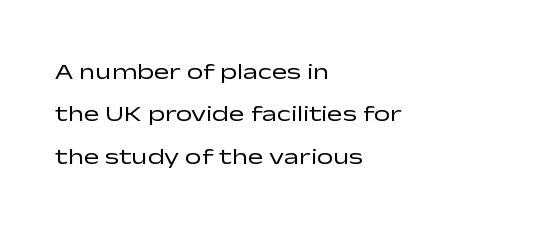
Q: Is the text bold? A: No.
Q: Is the text italic (slanted)? A: No, it is upright.
Q: Is the text underlined? A: No.
Q: How is the paragraph aligned? A: Left-aligned.
Q: Is the spacing between letters normal or unusually wide? A: Normal.
